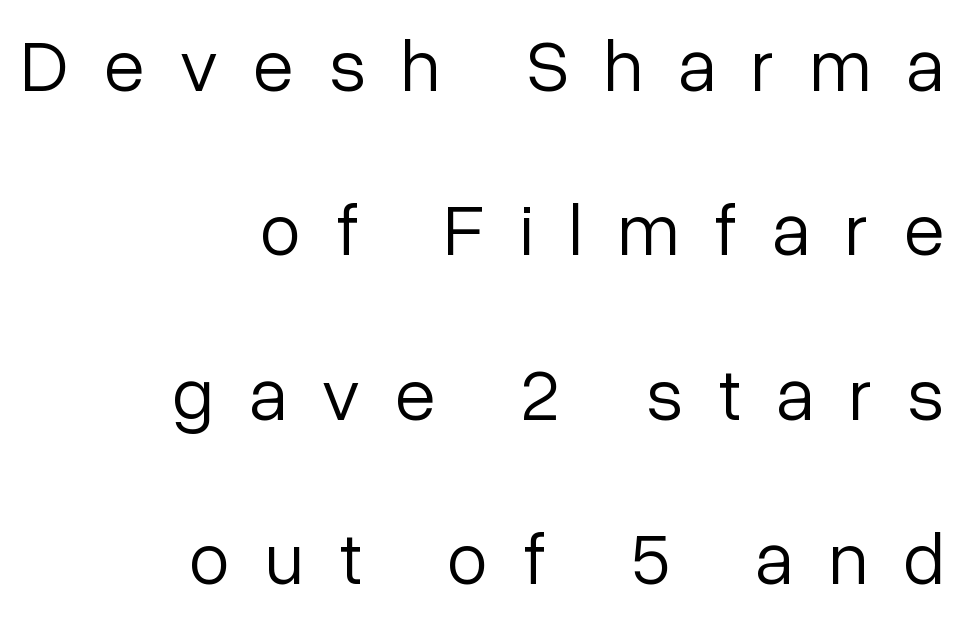
The image shows 74 px light sans-serif type, upright; set right-aligned, loose line spacing (2.22x), unusually wide letter spacing (+0.48 em), not underlined; low stroke contrast and a medium x-height.
